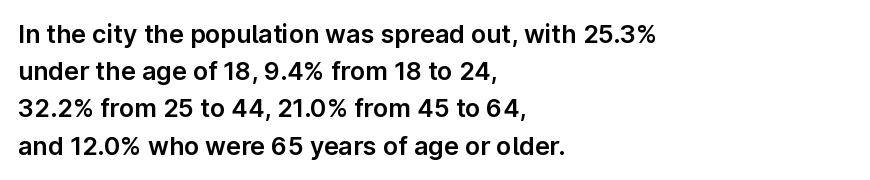
Q: Is the text italic (slanted)? A: No, it is upright.
Q: Is the text underlined? A: No.
Q: How is the paragraph aligned? A: Left-aligned.
Q: Is the spacing between letters normal or unusually wide? A: Normal.
Q: Is the spacing between lines tight, normal or loose? A: Normal.
